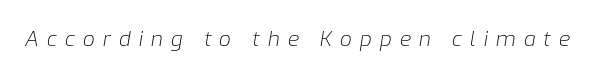
Q: Is the text bold? A: No.
Q: Is the text italic (slanted)? A: Yes, it leans right by about 9 degrees.
Q: Is the text underlined? A: No.
Q: Is the spacing between letters normal or unusually wide? A: Unusually wide.
